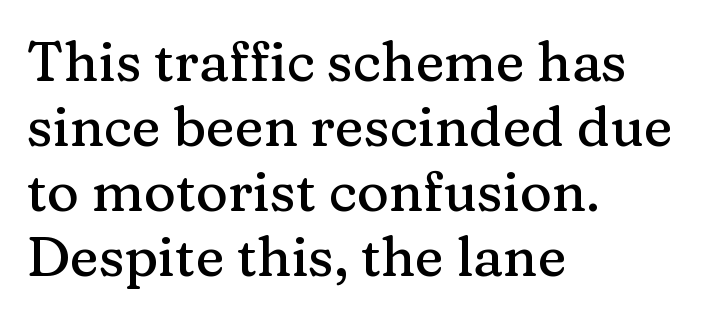
Q: Is the text italic (slanted)? A: No, it is upright.
Q: Is the typeface a serif or a sans-serif typeface? A: Serif.
Q: Is the text underlined? A: No.
Q: How is the paragraph aligned? A: Left-aligned.
Q: Is the spacing between letters normal or unusually wide? A: Normal.
Q: Width (condensed, normal, or wide)? A: Normal.
Q: Stroke contrast? A: Medium.
Q: x-height? A: Medium.
Q: Monospaced? A: No.
